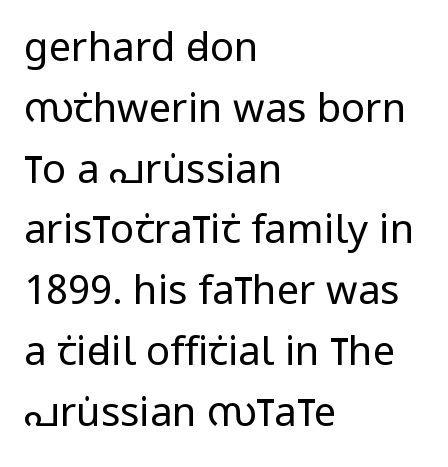
Words appear dense and cohesive because spacing is normal. Is there much room between lines? A standard amount, neither cramped nor airy. Left-aligned paragraph, ragged on the right. Every stem runs plumb, perpendicular to the baseline. These lines are rendered in a variable-pitch font.
